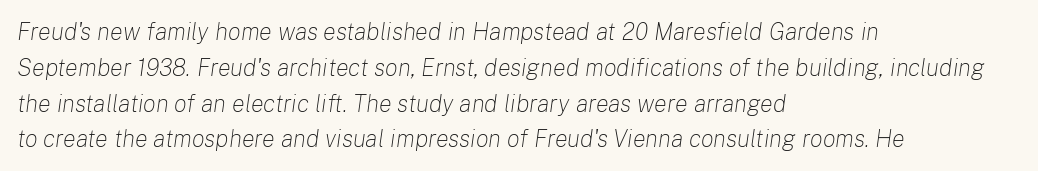
The image shows 24 px text type, italic (leaning right); set left-aligned, normal line spacing (1.49x), normal letter spacing, not underlined.
